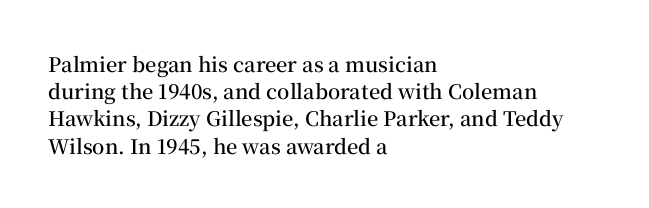
Q: Is the text bold? A: Semi-bold.
Q: Is the text italic (slanted)? A: No, it is upright.
Q: Is the text underlined? A: No.
Q: How is the paragraph aligned? A: Left-aligned.
Q: Is the spacing between letters normal or unusually wide? A: Normal.
Q: Is the spacing between lines tight, normal or loose? A: Normal.
